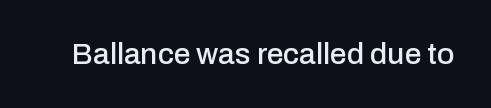
Q: Is the text italic (slanted)? A: No, it is upright.
Q: Is the typeface a serif or a sans-serif typeface? A: Sans-serif.
Q: Is the text underlined? A: No.
Q: Is the spacing between letters normal or unusually wide? A: Normal.
Q: Width (condensed, normal, or wide)? A: Normal.
Q: Stroke contrast? A: Low.
Q: x-height? A: Medium.
Q: Monospaced? A: No.
